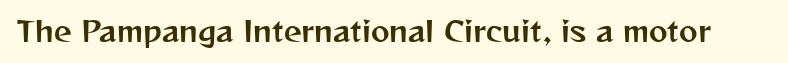
The image shows 28 px sans-serif type, upright; set normal letter spacing, not underlined; medium stroke contrast and a medium x-height.
